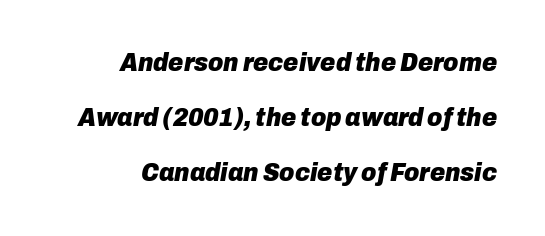
There's an unmistakable incline to the writing here. Casual observation: everything's shoved over to the right. Rule under the text: the space is simply empty. The glyphs have the mass of a bold cut. Line spacing here is loose.
